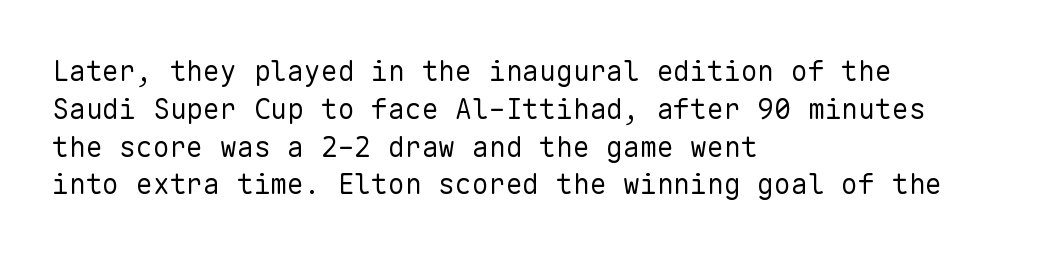
{"serif": "no", "italic": "no", "bold": "no", "weight": "regular", "width": "normal", "stroke_contrast": "low", "x_height": "medium", "monospaced": "yes", "underline": "no", "align": "left", "line_spacing": "normal", "line_spacing_ratio": 1.35, "letter_spacing": "normal", "letter_spacing_em": 0.0, "glyph_px": 28}
